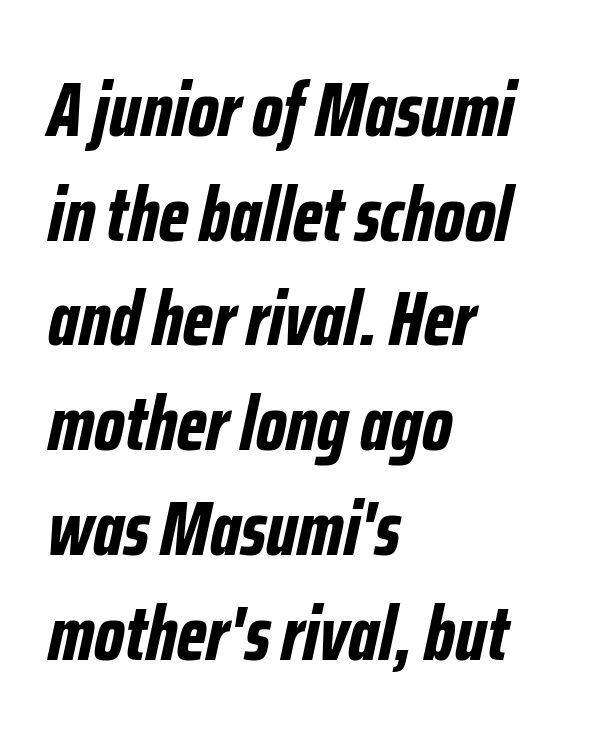
Q: Is the text bold? A: Yes.
Q: Is the text italic (slanted)? A: Yes, it leans right by about 12 degrees.
Q: Is the text underlined? A: No.
Q: How is the paragraph aligned? A: Left-aligned.
Q: Is the spacing between letters normal or unusually wide? A: Normal.
Q: Is the spacing between lines tight, normal or loose? A: Normal.
Q: Width (condensed, normal, or wide)? A: Condensed.
Q: Stroke contrast? A: Low.
Q: x-height? A: Medium.
Q: Monospaced? A: No.
